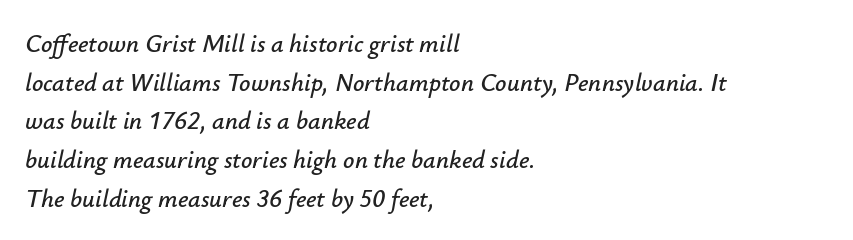
{"italic": "yes", "lean": "right", "slant_degrees": 12, "underline": "no", "align": "left", "line_spacing": "normal", "line_spacing_ratio": 1.55, "letter_spacing": "normal", "letter_spacing_em": 0.0, "glyph_px": 25}
